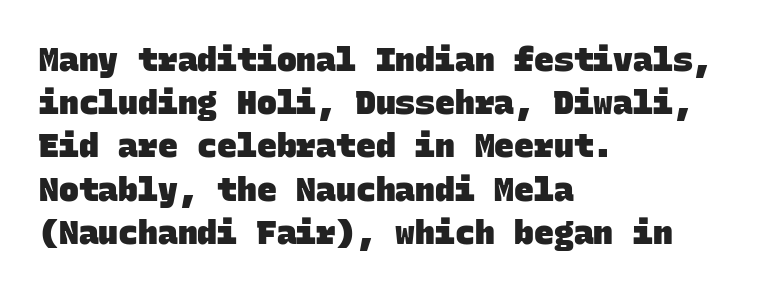
Each new line begins a customary step beneath the previous one. Casual observation: everything's shoved over to the left. The passage shown is typed in a monospace face where columns stay perfectly aligned. Nobody drew a line under any word here.
